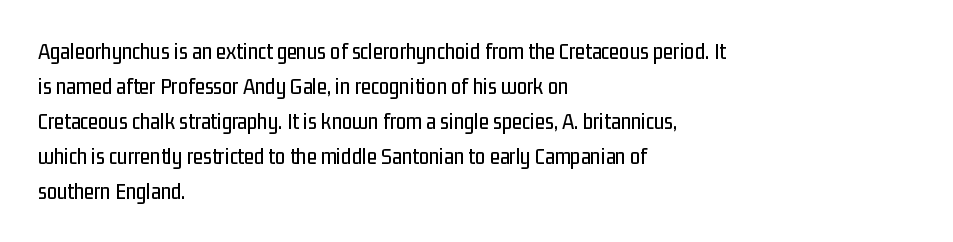
{"italic": "no", "underline": "no", "align": "left", "line_spacing": "normal", "line_spacing_ratio": 1.52, "letter_spacing": "normal", "letter_spacing_em": 0.0, "glyph_px": 23}
